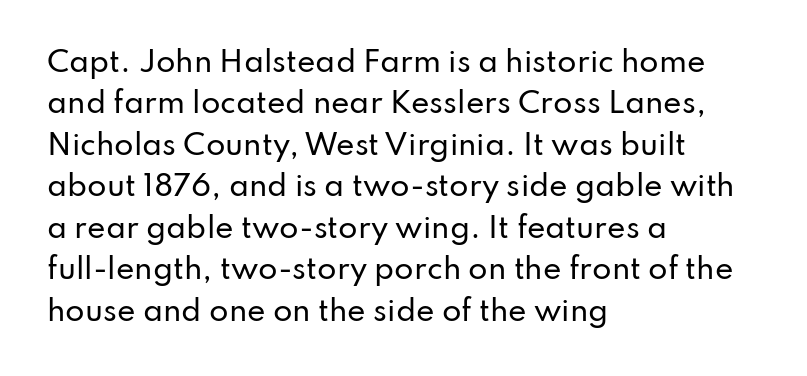
{"serif": "no", "italic": "no", "width": "normal", "stroke_contrast": "low", "x_height": "small", "monospaced": "no", "underline": "no", "align": "left", "line_spacing": "normal", "line_spacing_ratio": 1.48, "letter_spacing": "normal", "letter_spacing_em": 0.0, "glyph_px": 28}
